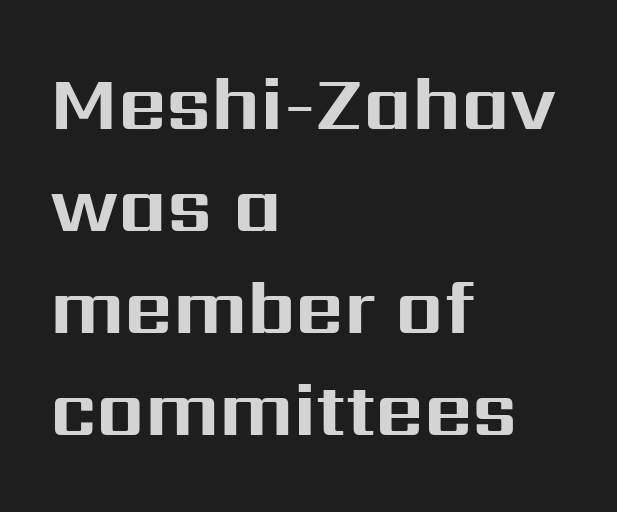
{"serif": "no", "italic": "no", "bold": "yes", "weight": "bold", "width": "normal", "stroke_contrast": "medium", "x_height": "medium", "monospaced": "no", "underline": "no", "align": "left", "line_spacing": "normal", "line_spacing_ratio": 1.36, "letter_spacing": "normal", "letter_spacing_em": 0.0, "glyph_px": 75}
